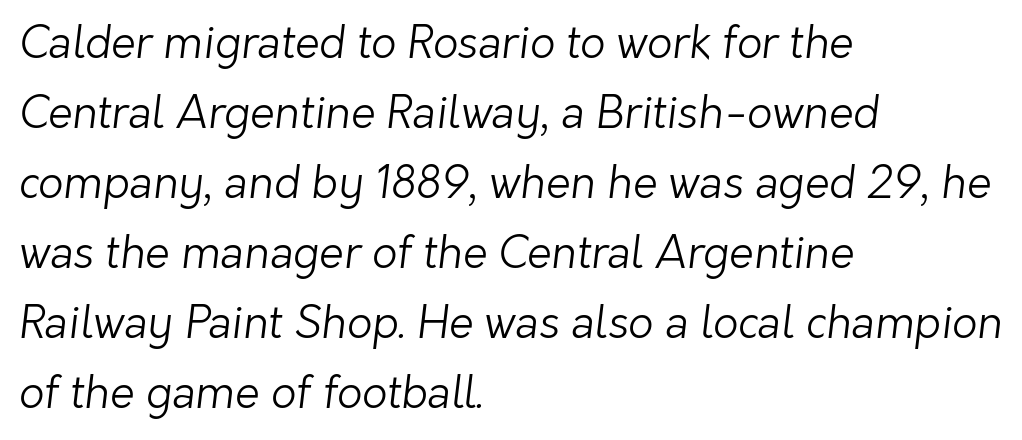
Vertically, the passage feels balanced, rows spaced as you'd expect. The glyphs are unaccompanied by any horizontal stroke below them. Letter spacing: default. The characters display no serif detailing; their extremities are plain. The typesetting does not lean heavy: it is not bold.
